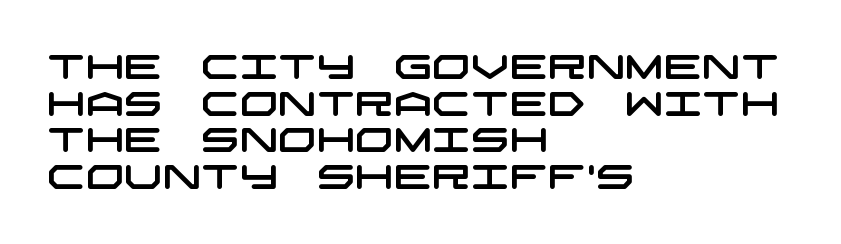
Q: Is the typeface a serif or a sans-serif typeface? A: Sans-serif.
Q: Is the text underlined? A: No.
Q: How is the paragraph aligned? A: Left-aligned.
Q: Is the spacing between letters normal or unusually wide? A: Normal.
Q: Is the spacing between lines tight, normal or loose? A: Tight.
Q: Width (condensed, normal, or wide)? A: Wide.
Q: Stroke contrast? A: Low.
Q: x-height? A: Large.
